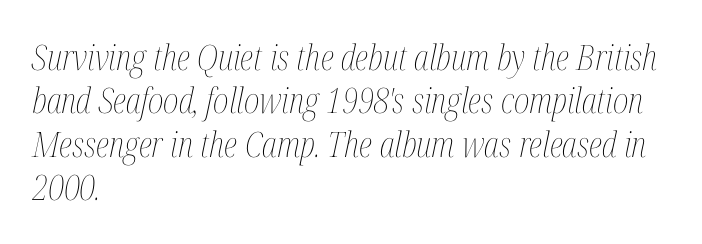
Q: Is the text bold? A: No.
Q: Is the text italic (slanted)? A: Yes, it leans right by about 12 degrees.
Q: Is the text underlined? A: No.
Q: How is the paragraph aligned? A: Left-aligned.
Q: Is the spacing between letters normal or unusually wide? A: Normal.
Q: Width (condensed, normal, or wide)? A: Condensed.
Q: Stroke contrast? A: Medium.
Q: x-height? A: Medium.
Q: Monospaced? A: No.
